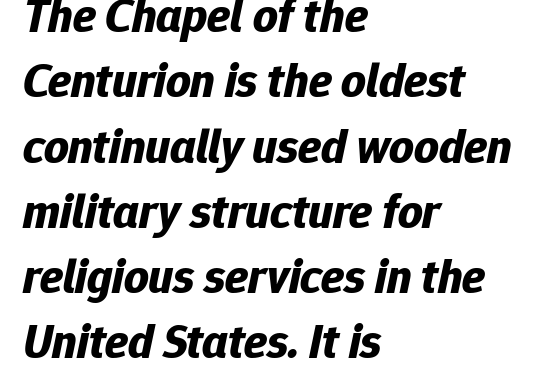
These lines are rendered in a variable-pitch font. Notice how the stems are inclined rather than vertical — that's the hallmark of italics. Which margin do the lines hug? The left one — the right edge is uneven. Heavy-handed strokes throughout: this text is bold.
